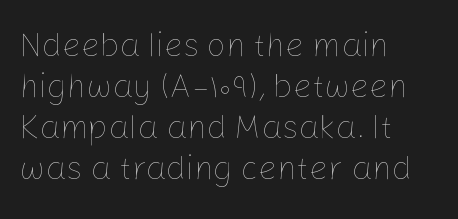
Here the glyphs are tracked normally, forming tight word shapes. Do the characters align in a grid? No, the font is proportional. A student would call this left alignment; a typographer would say flush left, rag right. Rule under the text: the space is simply empty. No chunkiness to these letters — they're not bold. When letters stand straight like this, we call the style roman or upright.
